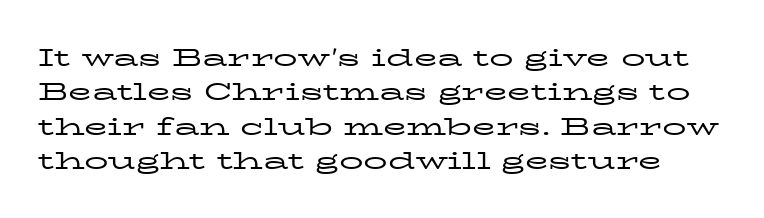
Clear beneath every line of the passage. The characters are drawn with everyday or finer stroke widths. If you drew a line through each stem, it would be perfectly vertical. Letter spacing: default. Regular leading.
